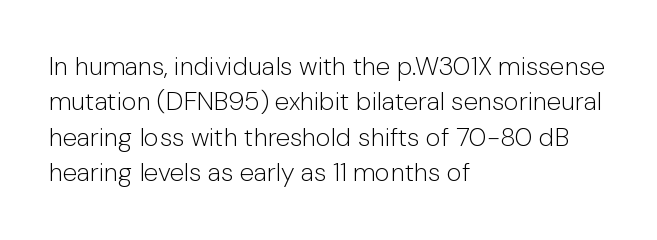
{"italic": "no", "bold": "no", "underline": "no", "align": "left", "line_spacing": "normal", "line_spacing_ratio": 1.36, "letter_spacing": "normal", "letter_spacing_em": 0.0, "glyph_px": 26}
